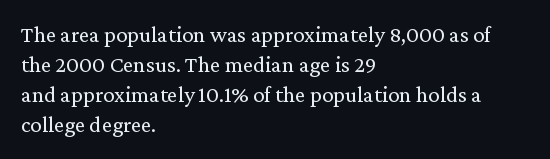
Teacher's note: observe the even left margin — that is flush-left alignment. Does extra space separate the letters? No, they use regular spacing. In terms of posture, this sample is upright. The glyphs are unaccompanied by any horizontal stroke below them. The lines sit at an ordinary, default distance from one another.
